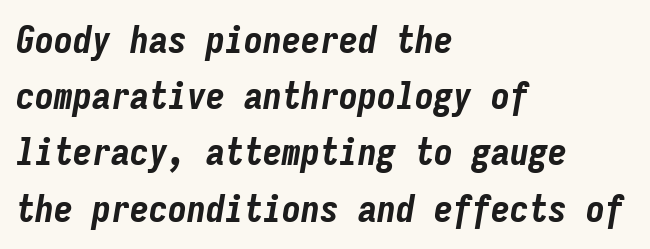
Q: Is the text bold? A: Yes.
Q: Is the text italic (slanted)? A: Yes, it leans right by about 9 degrees.
Q: Is the text underlined? A: No.
Q: How is the paragraph aligned? A: Left-aligned.
Q: Is the spacing between letters normal or unusually wide? A: Normal.
Q: Is the spacing between lines tight, normal or loose? A: Normal.
Q: Width (condensed, normal, or wide)? A: Condensed.
Q: Stroke contrast? A: Low.
Q: x-height? A: Medium.
Q: Monospaced? A: Yes.
